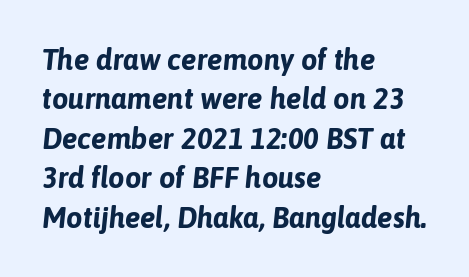
{"italic": "yes", "lean": "right", "slant_degrees": 6, "bold": "yes", "weight": "bold", "width": "normal", "stroke_contrast": "low", "x_height": "medium", "monospaced": "no", "underline": "no", "align": "left", "line_spacing": "normal", "line_spacing_ratio": 1.36, "letter_spacing": "normal", "letter_spacing_em": 0.0, "glyph_px": 29}
